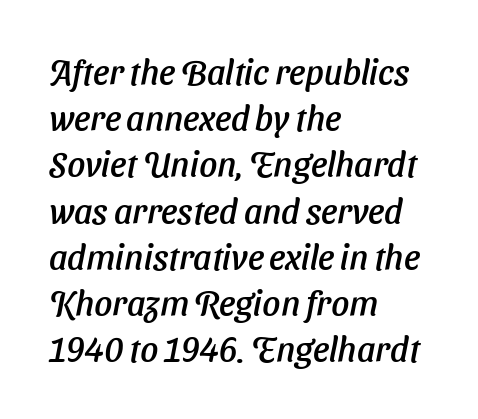
The image shows 35 px text type; set left-aligned, normal line spacing (1.32x), normal letter spacing, not underlined; low stroke contrast and a medium x-height.
